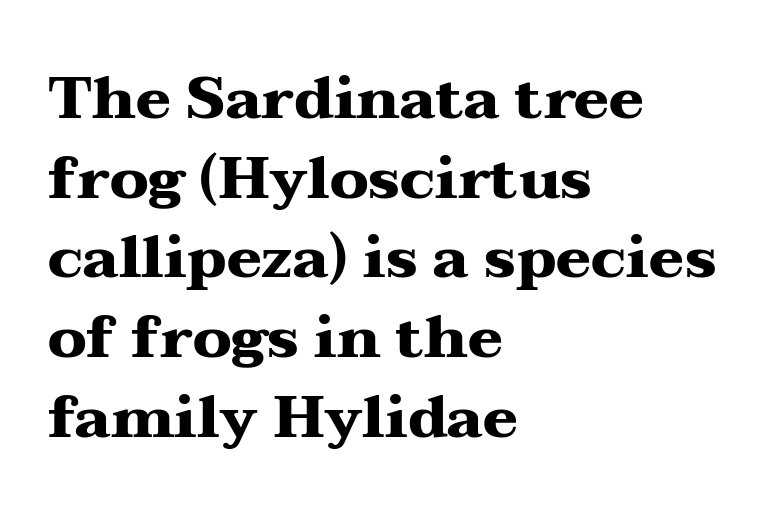
The image shows 59 px heavy, wide serif type, upright; set left-aligned, normal line spacing (1.35x), normal letter spacing, not underlined; medium stroke contrast and a medium x-height.
